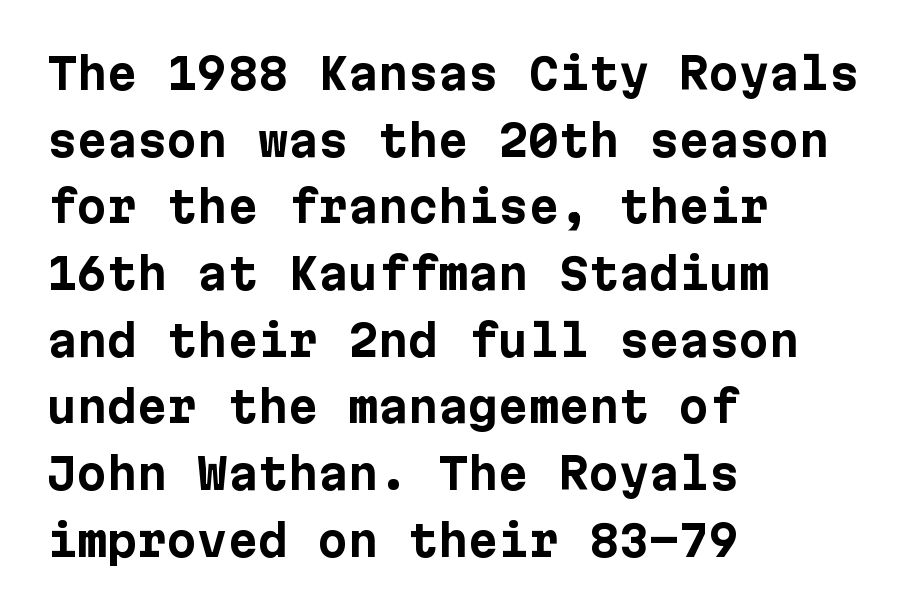
Q: Is the text bold? A: Yes.
Q: Is the text italic (slanted)? A: No, it is upright.
Q: Is the typeface a serif or a sans-serif typeface? A: Sans-serif.
Q: Is the text underlined? A: No.
Q: How is the paragraph aligned? A: Left-aligned.
Q: Is the spacing between letters normal or unusually wide? A: Normal.
Q: Is the spacing between lines tight, normal or loose? A: Normal.
Q: Width (condensed, normal, or wide)? A: Normal.
Q: Stroke contrast? A: Low.
Q: x-height? A: Medium.
